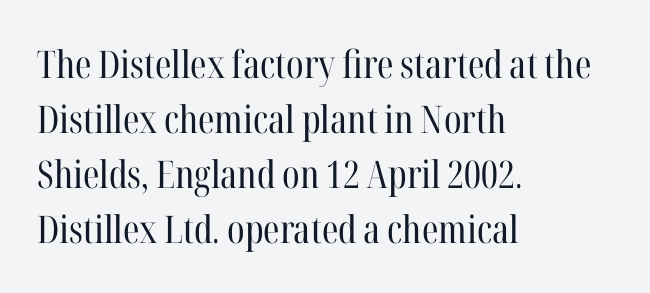
{"serif": "yes", "italic": "no", "bold": "no", "weight": "regular", "width": "condensed", "stroke_contrast": "high", "x_height": "medium", "monospaced": "no", "underline": "no", "align": "left", "line_spacing": "normal", "line_spacing_ratio": 1.45, "letter_spacing": "normal", "letter_spacing_em": 0.0, "glyph_px": 38}
